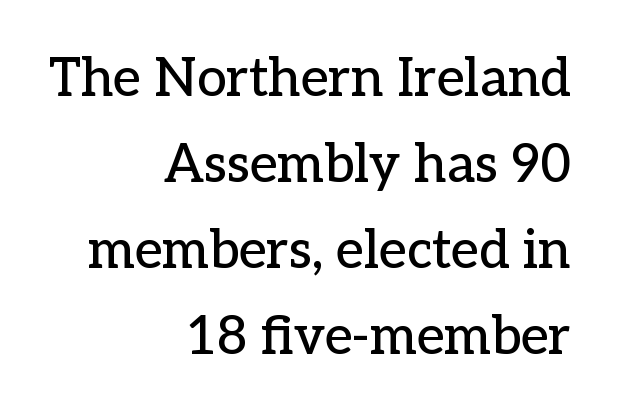
The image shows 53 px serif type, upright; set right-aligned, normal line spacing (1.62x), normal letter spacing, not underlined; low stroke contrast and a medium x-height.
